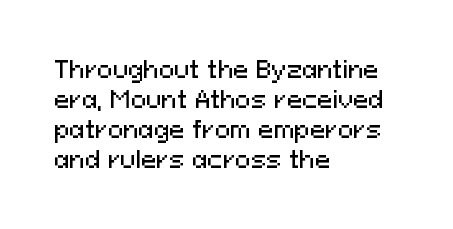
{"italic": "no", "underline": "no", "align": "left", "line_spacing": "normal", "line_spacing_ratio": 1.3, "letter_spacing": "normal", "letter_spacing_em": 0.0, "glyph_px": 23}
